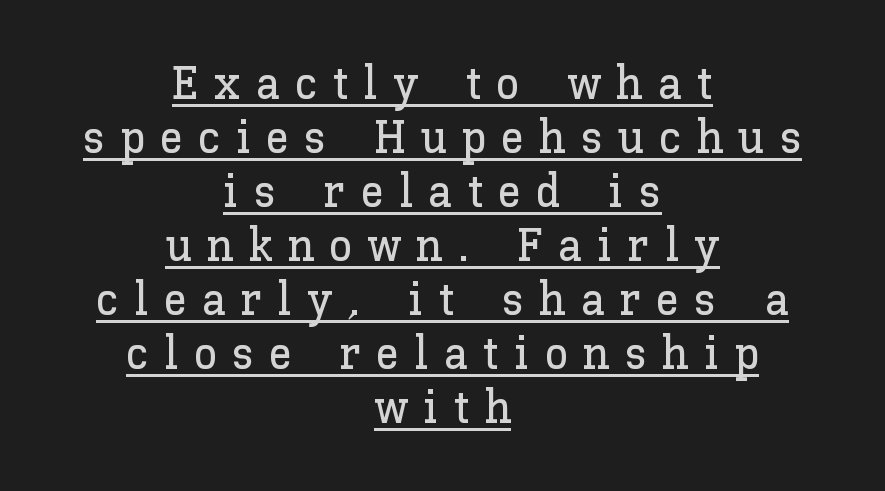
Q: Is the text italic (slanted)? A: No, it is upright.
Q: Is the text underlined? A: Yes.
Q: How is the paragraph aligned? A: Centered.
Q: Is the spacing between letters normal or unusually wide? A: Unusually wide.
Q: Is the spacing between lines tight, normal or loose? A: Tight.
Q: Width (condensed, normal, or wide)? A: Normal.
Q: Stroke contrast? A: Low.
Q: x-height? A: Medium.
Q: Monospaced? A: No.
